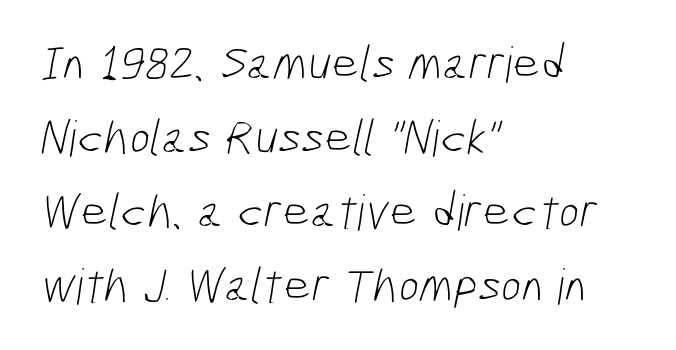
{"serif": "no", "bold": "no", "weight": "light", "width": "condensed", "stroke_contrast": "low", "x_height": "medium", "monospaced": "no", "underline": "no", "align": "left", "line_spacing": "normal", "line_spacing_ratio": 1.51, "letter_spacing": "normal", "letter_spacing_em": 0.0, "glyph_px": 49}
